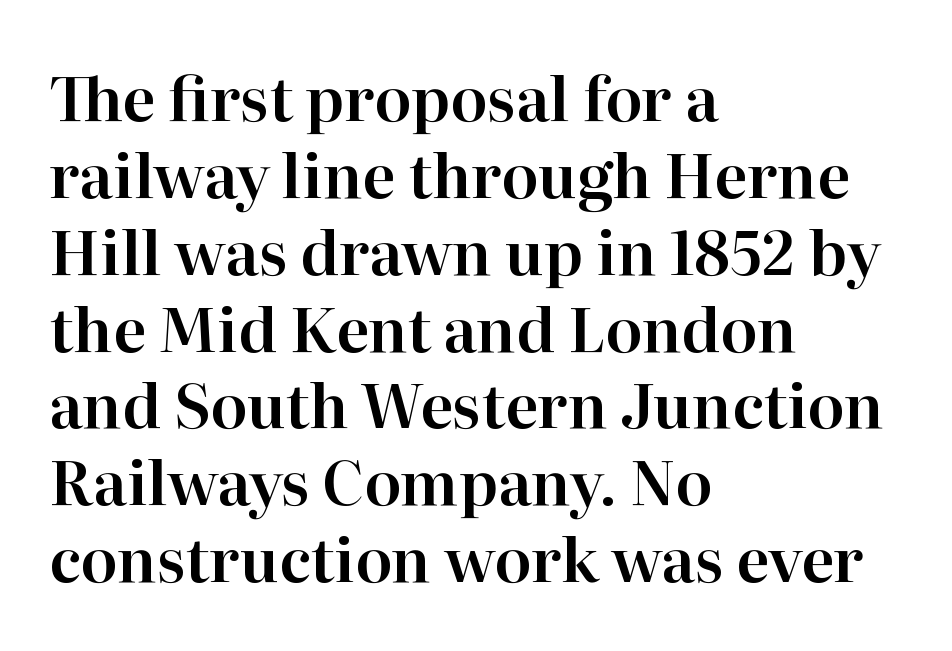
{"serif": "yes", "italic": "no", "width": "normal", "stroke_contrast": "high", "x_height": "medium", "monospaced": "no", "underline": "no", "align": "left", "line_spacing": "normal", "line_spacing_ratio": 1.26, "letter_spacing": "normal", "letter_spacing_em": 0.0, "glyph_px": 61}
